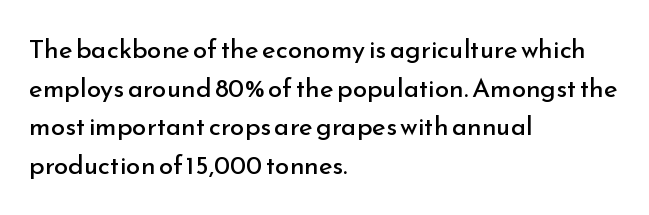
Q: Is the text bold? A: No.
Q: Is the text italic (slanted)? A: No, it is upright.
Q: Is the text underlined? A: No.
Q: How is the paragraph aligned? A: Left-aligned.
Q: Is the spacing between letters normal or unusually wide? A: Normal.
Q: Is the spacing between lines tight, normal or loose? A: Normal.
